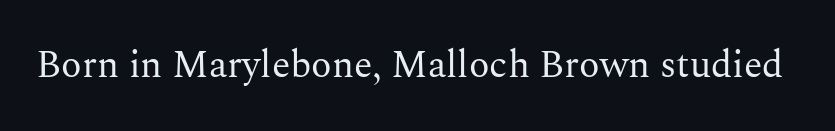
Decoration check: the copy has no underline. Note: serifs present on the glyphs. The passage shown is typed in a proportional face where columns would drift. How are the letters spaced? Ordinarily, with no added tracking. Weight: regular or lighter. Posture: vertical.
